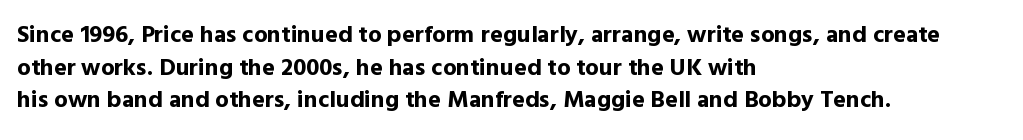
The image shows 24 px bold type, upright; set left-aligned, normal line spacing (1.36x), normal letter spacing, not underlined.
